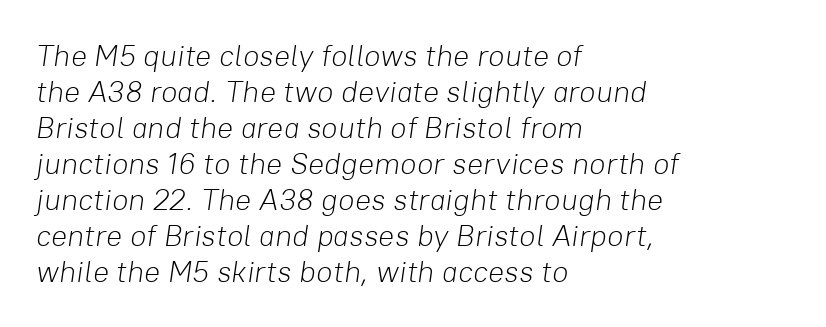
The passage shown has conventional tracking throughout. The glyphs look as if they've been sheared to an angle. Anything drawn beneath the words? Only blank space. The passage shown is not bold in any degree. The passage is arranged the way most books set body copy — flush left.
